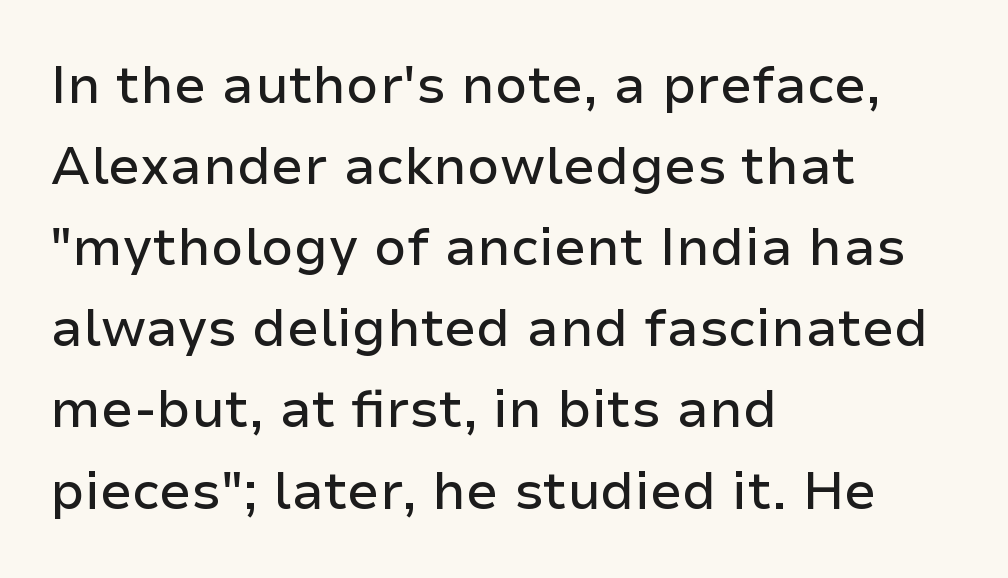
Rendered with straight, roman letterforms. Check under the words: just untouched page. Characters follow at the spacing the type designer built in. Varying glyph widths throughout — classic text-font behaviour.
